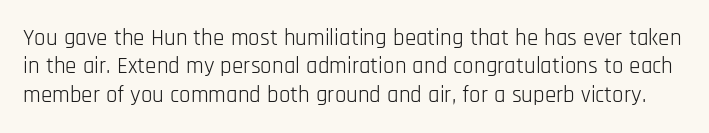
Q: Is the text bold? A: No.
Q: Is the text italic (slanted)? A: No, it is upright.
Q: Is the text underlined? A: No.
Q: Is the spacing between letters normal or unusually wide? A: Normal.
